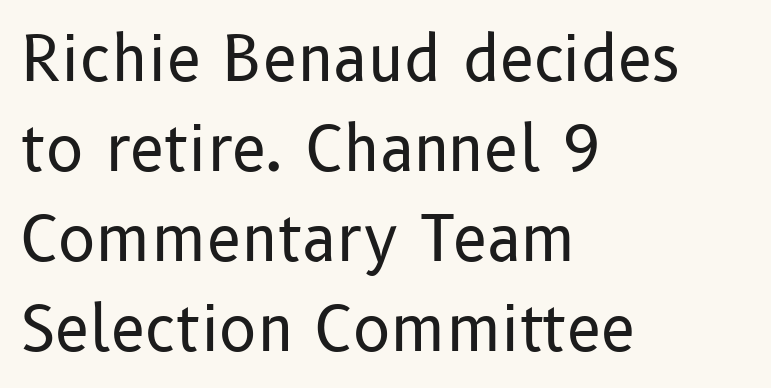
{"serif": "no", "italic": "no", "bold": "no", "weight": "regular", "width": "normal", "stroke_contrast": "low", "x_height": "medium", "monospaced": "no", "underline": "no", "align": "left", "line_spacing": "normal", "line_spacing_ratio": 1.45, "letter_spacing": "normal", "letter_spacing_em": 0.0, "glyph_px": 62}
